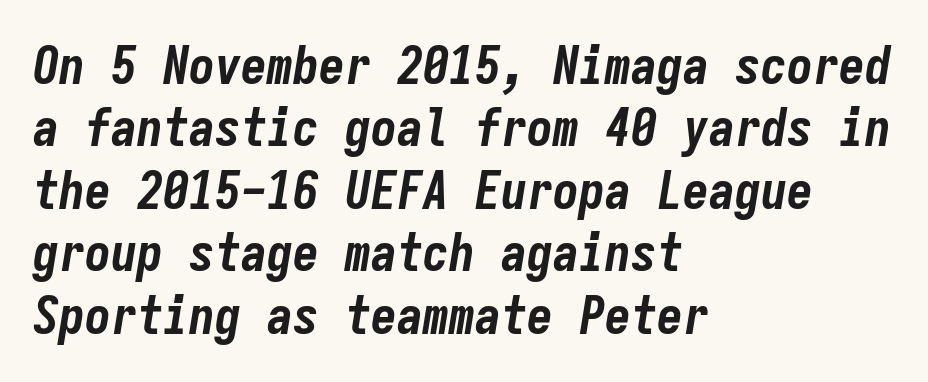
Is the letter spacing exaggerated? No — it looks like the ordinary default. Do the characters align in a grid? Yes, the font is monospaced. Check under the words: just untouched page. The ragged edge is on the right, which tells us the setting is flush left. Weight check: bold — yes, fully. You can tell it's italic because the verticals aren't actually vertical.
